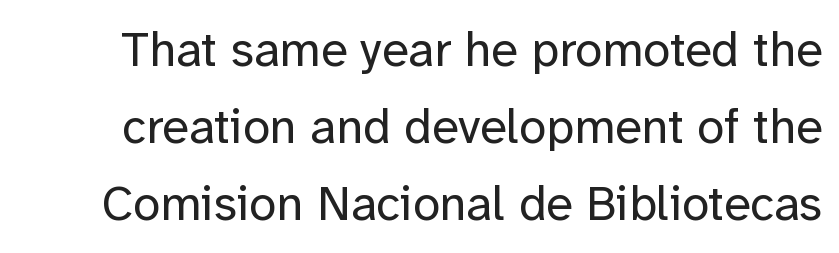
You could call the tracking neutral — neither tight nor loose. Varying glyph widths throughout — classic text-font behaviour. Regarding serifs, this sample does without them. The specimen omits any rule beneath the text block's lines. Line spacing here is normal.
